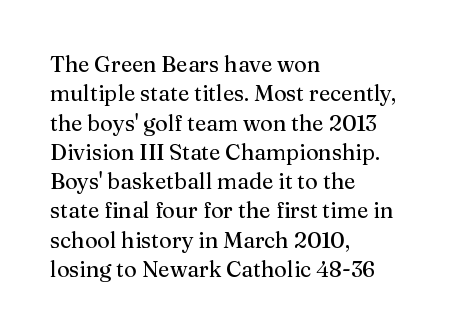
{"italic": "no", "bold": "no", "underline": "no", "align": "left", "line_spacing": "normal", "line_spacing_ratio": 1.33, "letter_spacing": "normal", "letter_spacing_em": 0.0, "glyph_px": 22}
